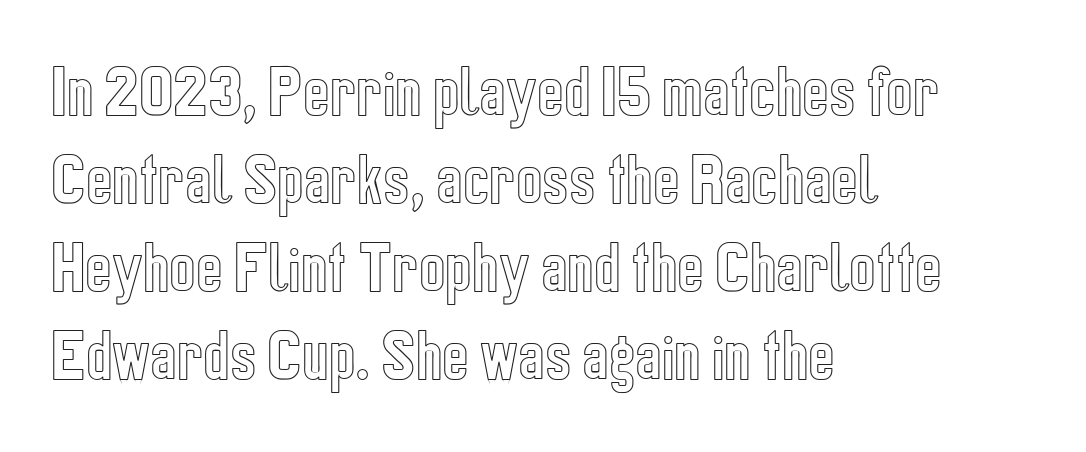
It's the straight-up-and-down kind of type. Default kerning and tracking; the words read as compact shapes. Think of a printed novel: that variable character pitch is what you see here. The strip under each line holds only bare page. Is the block centered? No — it sits flush against the left margin.
